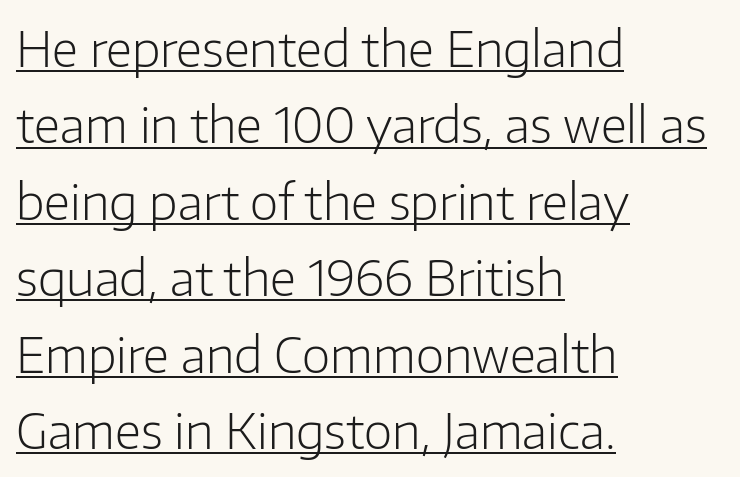
The image shows 49 px light sans-serif type, upright; set left-aligned, normal line spacing (1.56x), normal letter spacing, underlined; low stroke contrast and a medium x-height.
